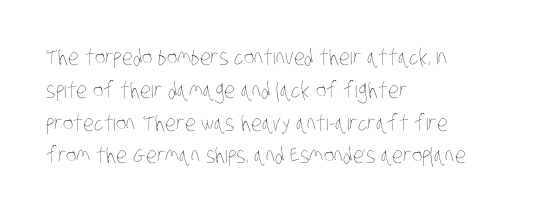
Q: Is the text bold? A: No.
Q: Is the text underlined? A: No.
Q: How is the paragraph aligned? A: Left-aligned.
Q: Is the spacing between letters normal or unusually wide? A: Normal.
Q: Is the spacing between lines tight, normal or loose? A: Normal.
